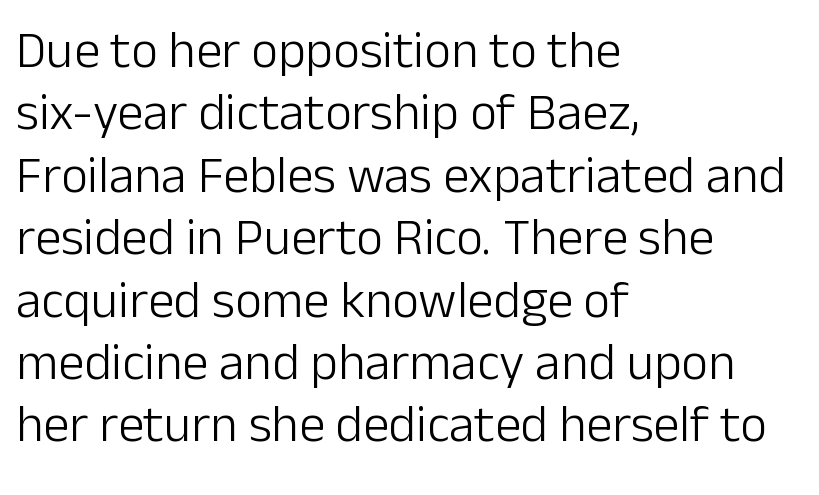
In terms of letterform style, serifs are entirely absent. In terms of letterspacing, this is plain default setting. Unmarked baselines from the first word to the last. Where is the straight margin? On the left. These lines were composed using upright roman letters.
